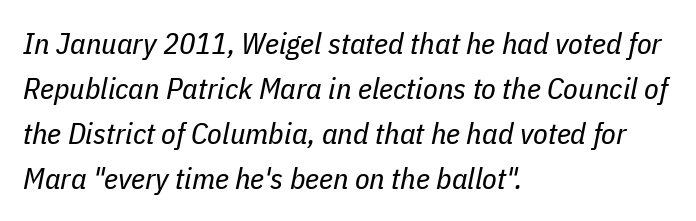
Caption: face not bold, strokes unweighted. Words float on clear page, feet unadorned. What's the leading like? Ordinary, nothing unusual. Teacher's note: observe the even left margin — that is flush-left alignment. Honestly, the letter spacing is just normal — you wouldn't notice it.
